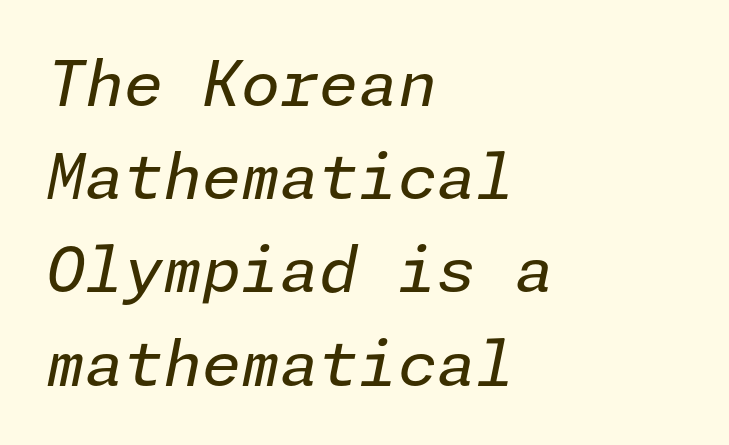
Q: Is the text bold? A: No.
Q: Is the text italic (slanted)? A: Yes, it leans right by about 11 degrees.
Q: Is the text underlined? A: No.
Q: How is the paragraph aligned? A: Left-aligned.
Q: Is the spacing between letters normal or unusually wide? A: Normal.
Q: Is the spacing between lines tight, normal or loose? A: Normal.
Q: Width (condensed, normal, or wide)? A: Normal.
Q: Stroke contrast? A: Low.
Q: x-height? A: Medium.
